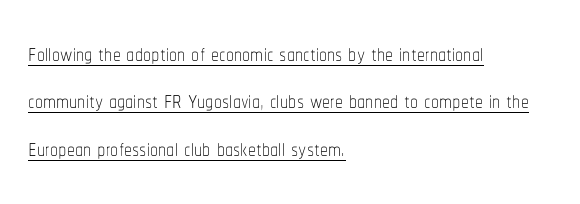
Q: Is the text bold? A: No.
Q: Is the text italic (slanted)? A: No, it is upright.
Q: Is the text underlined? A: Yes.
Q: How is the paragraph aligned? A: Left-aligned.
Q: Is the spacing between letters normal or unusually wide? A: Normal.
Q: Is the spacing between lines tight, normal or loose? A: Normal.
Q: Width (condensed, normal, or wide)? A: Condensed.
Q: Stroke contrast? A: Low.
Q: x-height? A: Medium.
Q: Monospaced? A: No.
